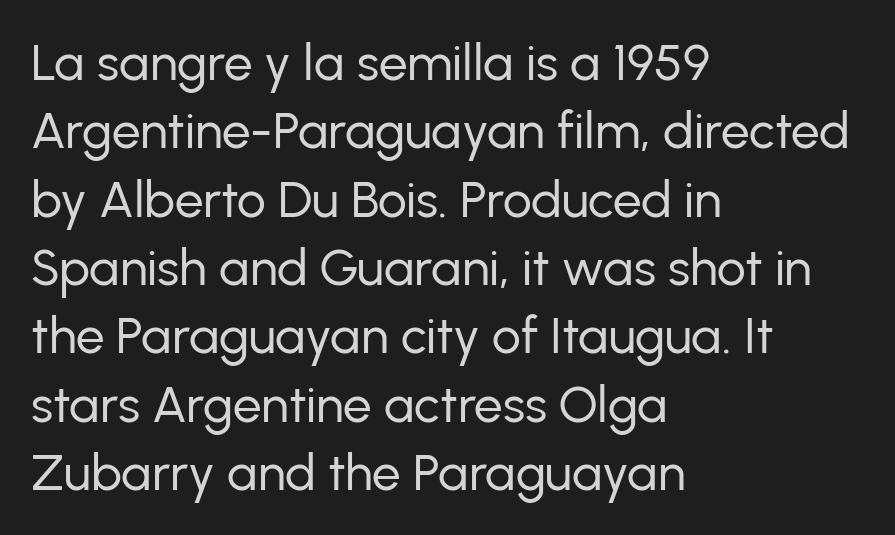
The image shows 51 px regular-weight sans-serif type, upright; set left-aligned, normal line spacing (1.34x), normal letter spacing, not underlined; low stroke contrast and a medium x-height.
